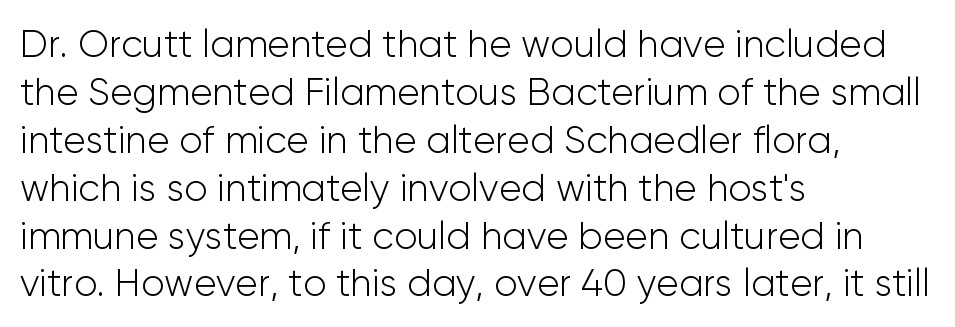
Ordinary non-slanted type is in use. In CSS terms this would be text-align: left. The passage shown is typeset with a sans-serif family. Type without underlining. The letters advance in unequal steps, a hallmark of proportional type.
